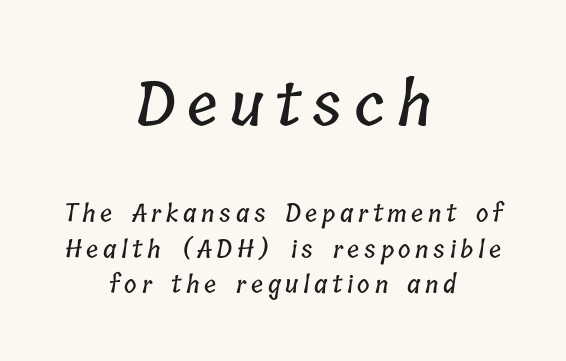
The string is rendered with underlining switched off. Is the lower block the larger one? No — the upper block carries the bigger type. The paragraph shown floats in the horizontal middle. Is there much room between lines? A standard amount, neither cramped nor airy. Looks like regular typesetting: each glyph gets only the width it needs.
